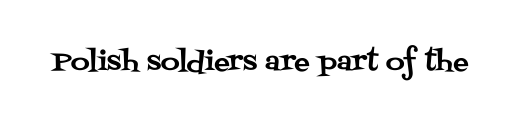
{"italic": "no", "underline": "no", "letter_spacing": "normal", "letter_spacing_em": 0.0, "glyph_px": 26}
